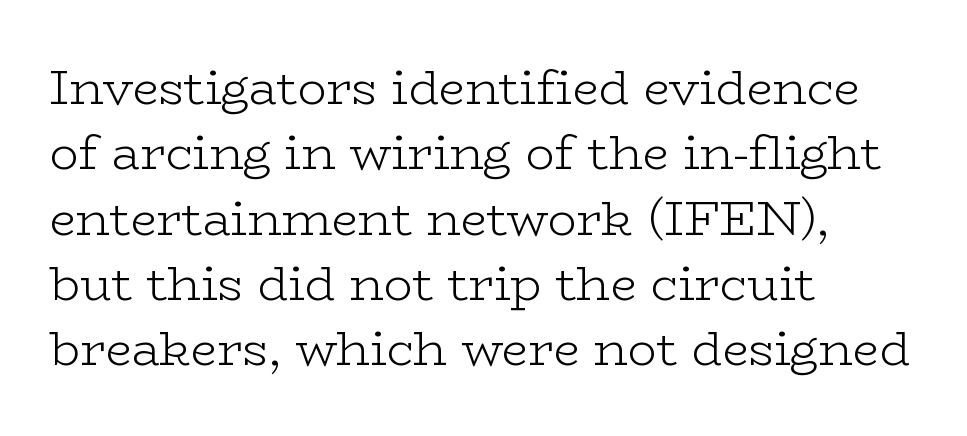
Each word holds together tightly as a unit, with standard inter-letter gaps. The strip under each line holds only bare page. If you drew a line through each stem, it would be perfectly vertical. The letters advance in unequal steps, a hallmark of proportional type. If you drew a ruler down the left edge, every line would touch it.
